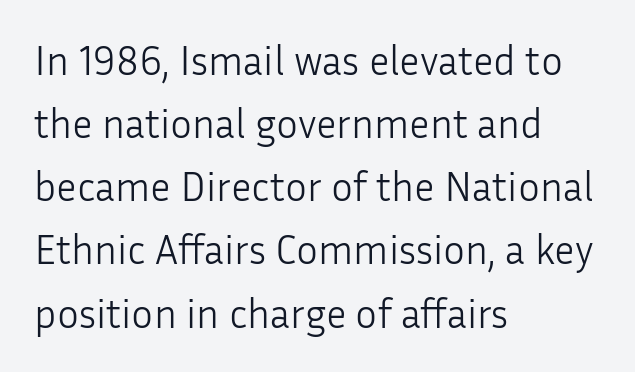
Nobody touched the tracking dial on this one. You could not count columns in this text — the font is proportionally spaced. The letters stand upright; this is a roman face. These lines are composed in type without serifs. The lines in this sample share a left origin and differ only in where they stop. One glance says typical: line gaps are just what's usual.
